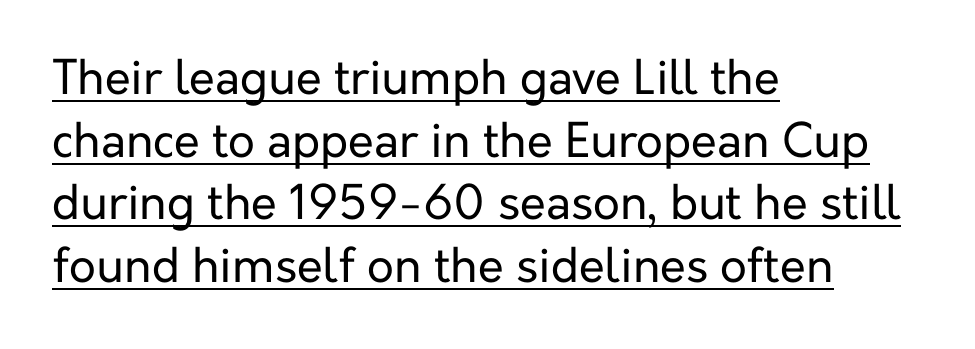
The rows are spaced the way most documents space them. Letters have the restrained weight of plain body copy at most. The letters stand straight up with perfectly vertical stems. The rendering uses the underline text-decoration. Each letter keeps its own natural width here, so spacing adapts to shape.
